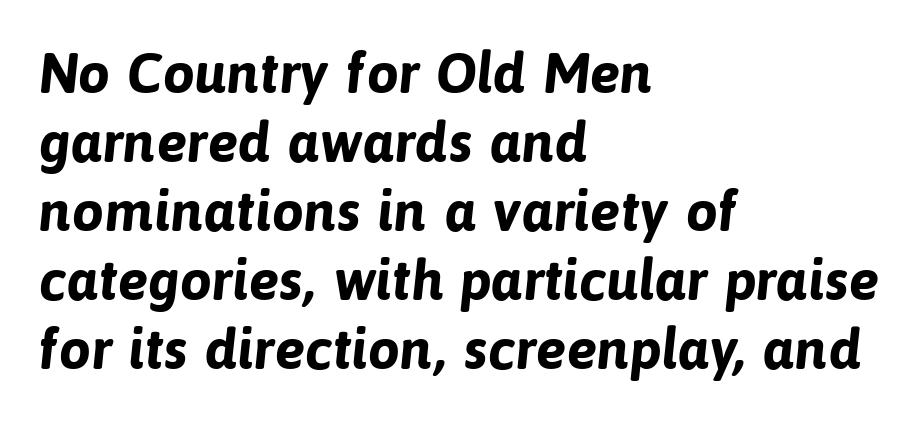
The designer went with a sans here, leaving each stem footless. A typesetter would call this proportional, since set widths differ per character. The rendering uses a bold face; every stroke is thick and dark. Default kerning and tracking; the words read as compact shapes.
